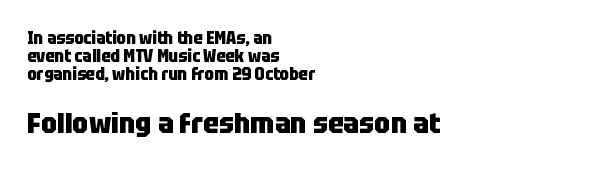
The image shows 29 px heavy, condensed sans-serif type, upright; set left-aligned, tight line spacing (1.05x), normal letter spacing, not underlined; the second (bottom) block is 1.71x larger; low stroke contrast and a large x-height.
